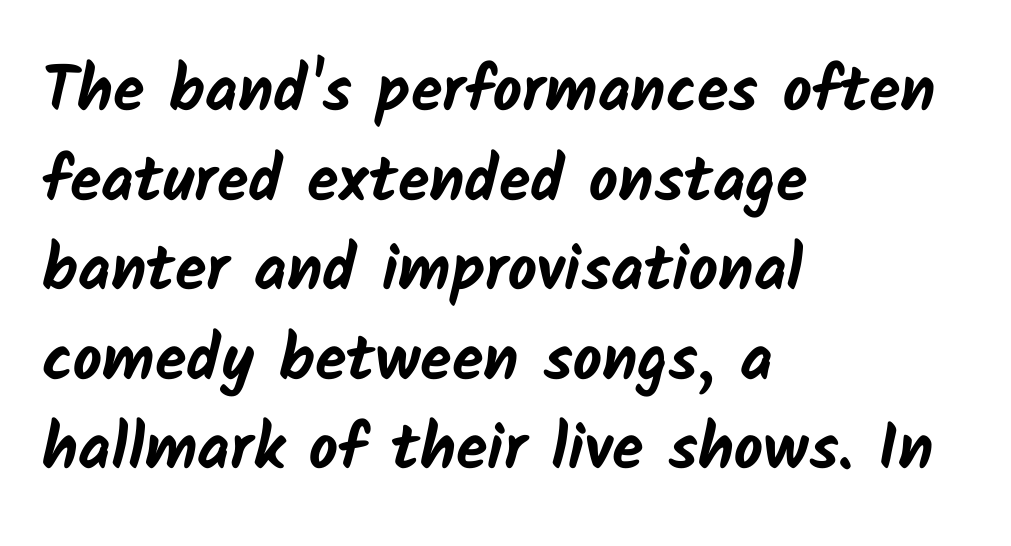
Words float on clear page, feet unadorned. The line-height multiplier appears to be the usual default. This is sans-serif lettering, the kind often seen on screens and signage. The rendering uses natural spacing where letterforms have individual widths. I'd describe the lettering as bold — thick and assertive. Students, note that the glyphs here touch the page at normal intervals.
